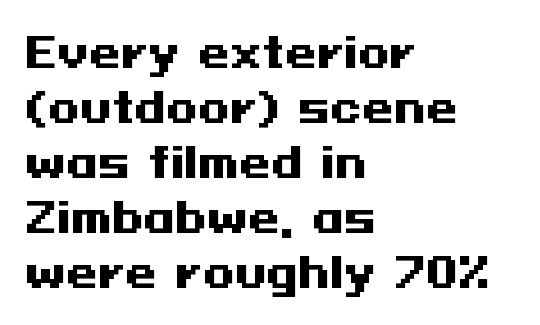
Q: Is the text bold? A: Yes.
Q: Is the text italic (slanted)? A: No, it is upright.
Q: Is the typeface a serif or a sans-serif typeface? A: Sans-serif.
Q: Is the text underlined? A: No.
Q: How is the paragraph aligned? A: Left-aligned.
Q: Is the spacing between letters normal or unusually wide? A: Normal.
Q: Is the spacing between lines tight, normal or loose? A: Normal.
Q: Width (condensed, normal, or wide)? A: Wide.
Q: Stroke contrast? A: Medium.
Q: x-height? A: Medium.
